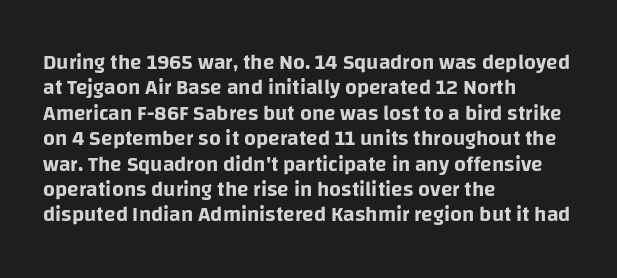
Short and long lines alike share a common starting point at left. Letters rest on an invisible, unmarked baseline. No extra tracking has been applied to these lines. Is there any slant? The stems are plumb.
